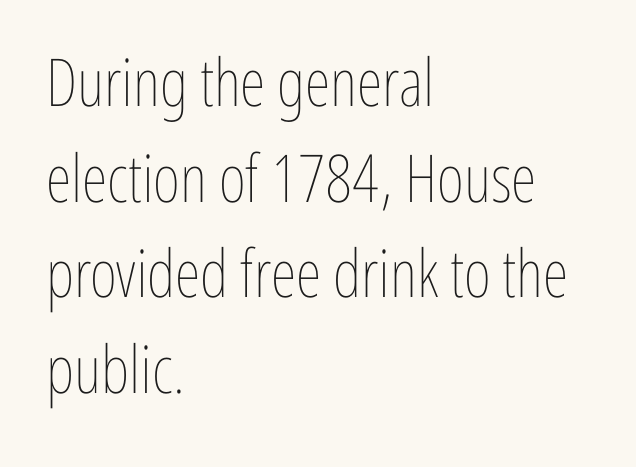
The image shows 66 px thin, condensed type, upright; set left-aligned, normal line spacing (1.45x), normal letter spacing, not underlined; low stroke contrast and a medium x-height.
